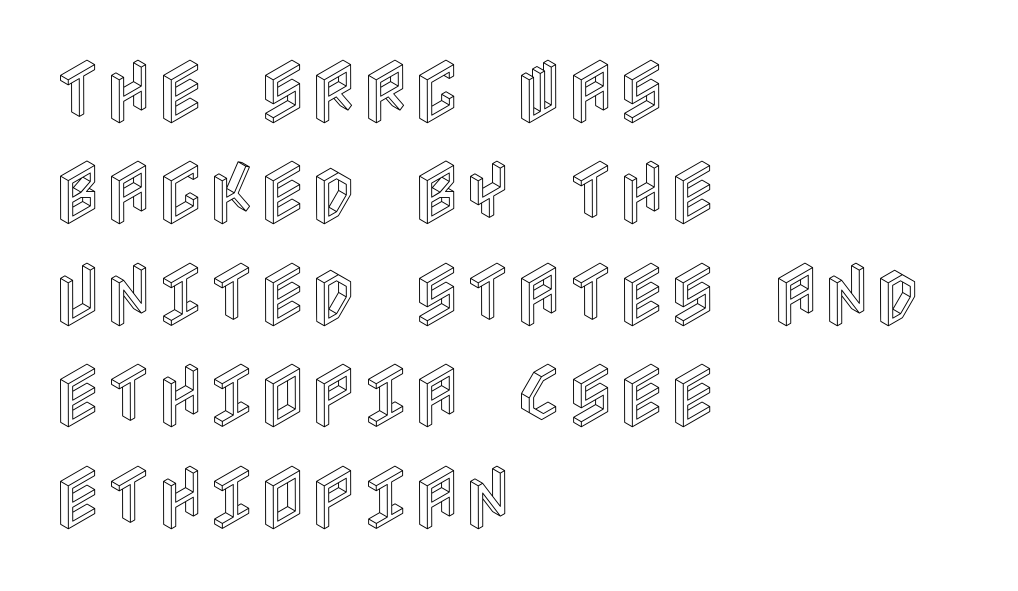
A bare baseline throughout the passage. A typesetter would call this zero additional tracking. Regular leading. The rendering anchors every line to the left-hand side. Posture: upright roman.
